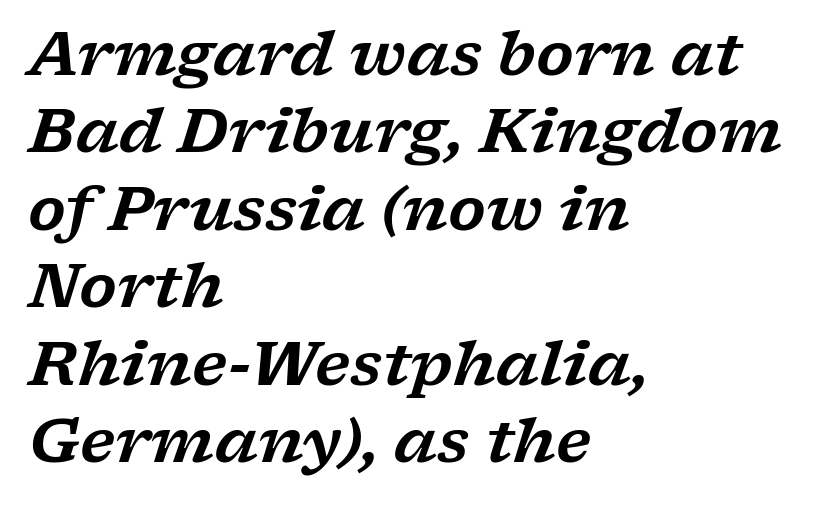
Q: Is the text italic (slanted)? A: Yes, it leans right by about 17 degrees.
Q: Is the typeface a serif or a sans-serif typeface? A: Serif.
Q: Is the text underlined? A: No.
Q: How is the paragraph aligned? A: Left-aligned.
Q: Is the spacing between letters normal or unusually wide? A: Normal.
Q: Is the spacing between lines tight, normal or loose? A: Normal.
Q: Width (condensed, normal, or wide)? A: Wide.
Q: Stroke contrast? A: Low.
Q: x-height? A: Medium.
Q: Monospaced? A: No.
